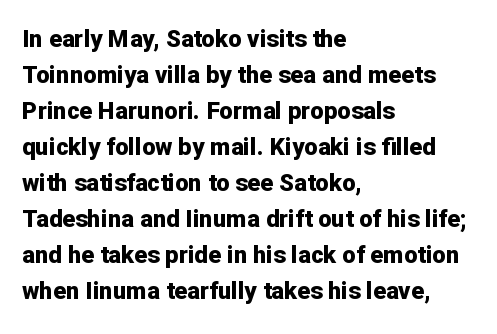
{"italic": "no", "bold": "yes", "underline": "no", "align": "left", "line_spacing": "normal", "line_spacing_ratio": 1.5, "letter_spacing": "normal", "letter_spacing_em": 0.0, "glyph_px": 24}
